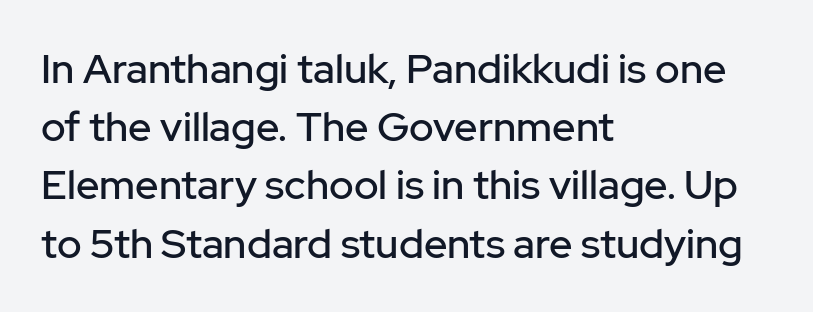
The image shows 41 px sans-serif type, upright; set left-aligned, normal line spacing (1.42x), normal letter spacing, not underlined; low stroke contrast and a medium x-height.
